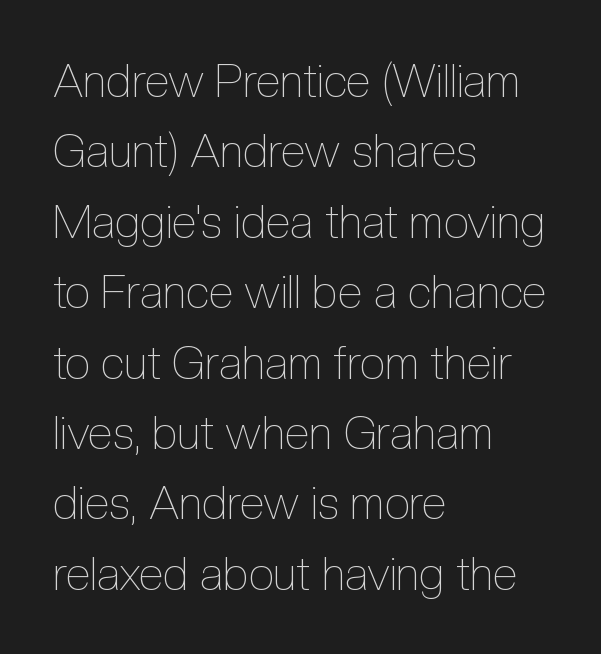
Q: Is the text bold? A: No.
Q: Is the text italic (slanted)? A: No, it is upright.
Q: Is the text underlined? A: No.
Q: How is the paragraph aligned? A: Left-aligned.
Q: Is the spacing between letters normal or unusually wide? A: Normal.
Q: Is the spacing between lines tight, normal or loose? A: Normal.
Q: Width (condensed, normal, or wide)? A: Condensed.
Q: x-height? A: Medium.
Q: Monospaced? A: No.
